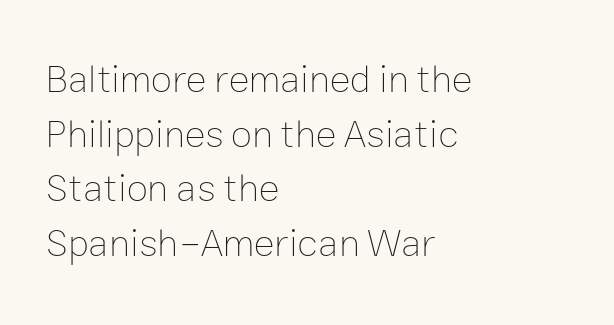
Reading down the column, the eye jumps a familiar distance to each next line. No extra tracking has been applied to these lines. The axis of the letterforms is exactly vertical. The font is comparable to plain body text, perhaps lighter. The foot of each line stays bare and open.
